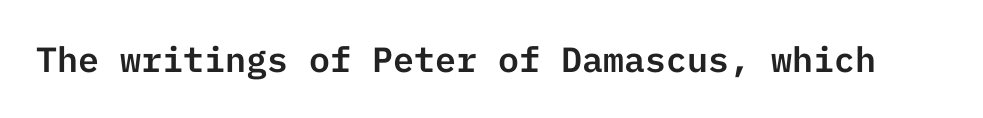
The image shows 35 px sans-serif type, upright; set normal letter spacing, not underlined; low stroke contrast and a medium x-height.
